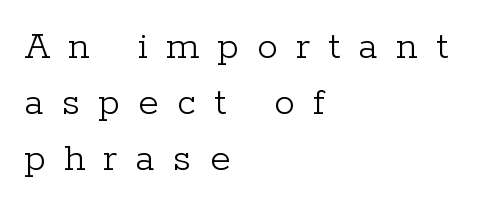
Q: Is the text bold? A: No.
Q: Is the text italic (slanted)? A: No, it is upright.
Q: Is the typeface a serif or a sans-serif typeface? A: Serif.
Q: Is the text underlined? A: No.
Q: How is the paragraph aligned? A: Left-aligned.
Q: Is the spacing between letters normal or unusually wide? A: Unusually wide.
Q: Is the spacing between lines tight, normal or loose? A: Normal.
Q: Width (condensed, normal, or wide)? A: Normal.
Q: Stroke contrast? A: Low.
Q: x-height? A: Medium.
Q: Monospaced? A: No.
